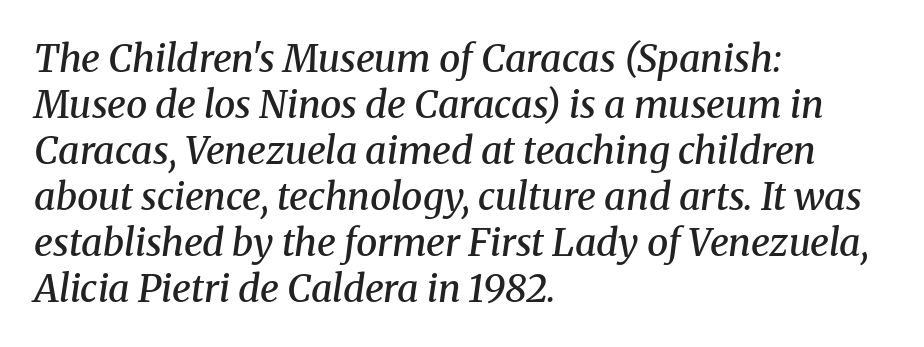
Q: Is the text bold? A: Semi-bold.
Q: Is the text italic (slanted)? A: Yes, it leans right by about 8 degrees.
Q: Is the typeface a serif or a sans-serif typeface? A: Serif.
Q: Is the text underlined? A: No.
Q: How is the paragraph aligned? A: Left-aligned.
Q: Is the spacing between letters normal or unusually wide? A: Normal.
Q: Width (condensed, normal, or wide)? A: Normal.
Q: Stroke contrast? A: Medium.
Q: x-height? A: Medium.
Q: Monospaced? A: No.
